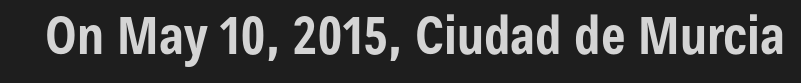
Upright lettering throughout. Does the type have serifs? No, each stem ends abruptly. This rendering features lettering with no underline. The rendering uses natural spacing where letterforms have individual widths.
